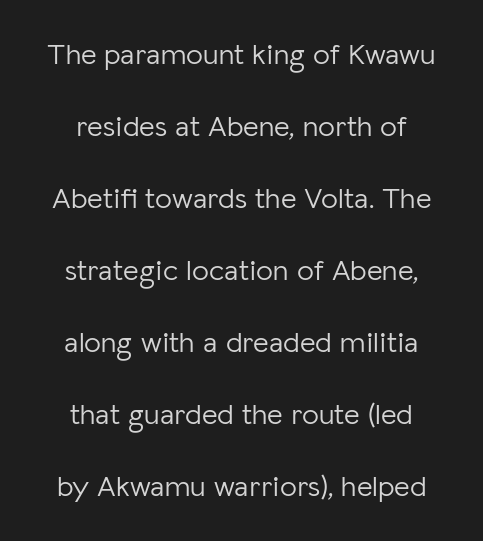
Between one letter and the next there's only the usual sliver of space. Weight: regular or lighter. Decoration check: the copy has no underline. In terms of letterform style, serifs are entirely absent.
